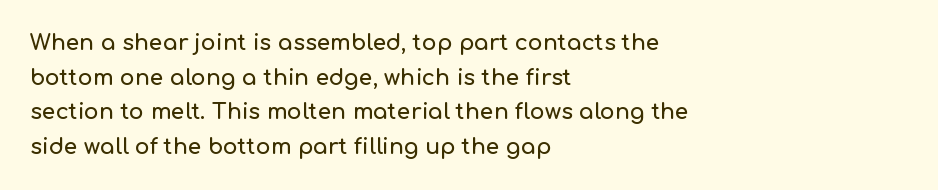
The setting favours the left margin, as ordinary paragraphs usually do. The letters stand straight up with perfectly vertical stems. Baseline-to-baseline distance is the conventional proportion of letter height. Beneath every word, the page is bare. Is the letter spacing exaggerated? No — it looks like the ordinary default.
